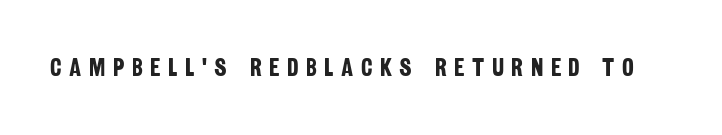
The letterforms stand isolated, each surrounded by extra space. Heft: maximum for text — a bold. Quick note: underline off.
